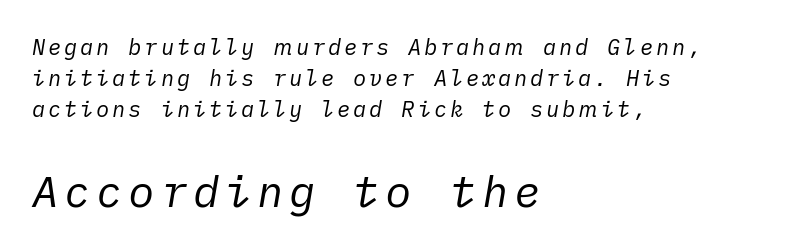
Q: Is the text bold? A: No.
Q: Is the text italic (slanted)? A: Yes, it leans right by about 10 degrees.
Q: Is the text underlined? A: No.
Q: How is the paragraph aligned? A: Left-aligned.
Q: Is the spacing between lines tight, normal or loose? A: Normal.
Q: Which block of text is set in a larger size, the first (top) or the second (bottom)? A: The second (bottom) one.
Q: Width (condensed, normal, or wide)? A: Normal.
Q: Stroke contrast? A: Low.
Q: x-height? A: Medium.
